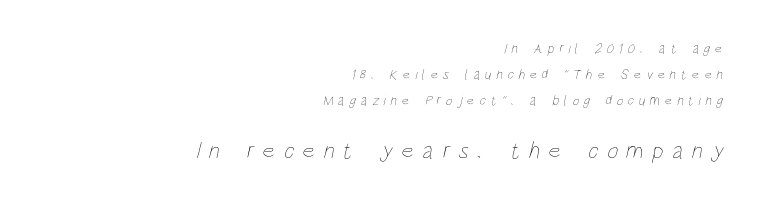
Q: Is the text bold? A: No.
Q: Is the text underlined? A: No.
Q: How is the paragraph aligned? A: Right-aligned.
Q: Is the spacing between letters normal or unusually wide? A: Unusually wide.
Q: Which block of text is set in a larger size, the first (top) or the second (bottom)? A: The second (bottom) one.
